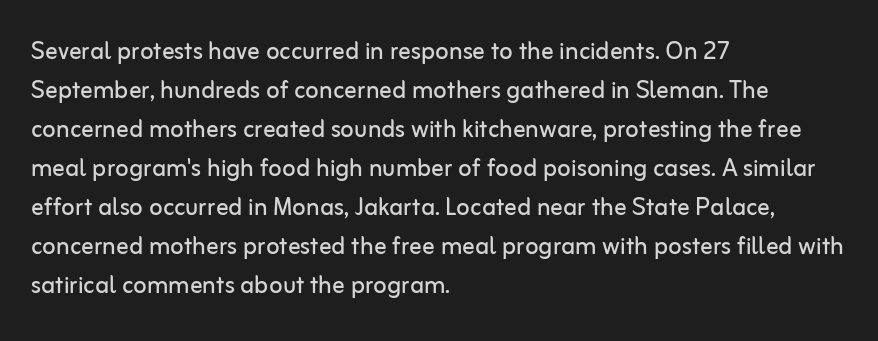
{"serif": "no", "italic": "no", "bold": "no", "weight": "regular", "width": "normal", "stroke_contrast": "low", "x_height": "medium", "monospaced": "no", "underline": "no", "align": "left", "line_spacing": "normal", "line_spacing_ratio": 1.26, "letter_spacing": "normal", "letter_spacing_em": 0.0, "glyph_px": 31}
